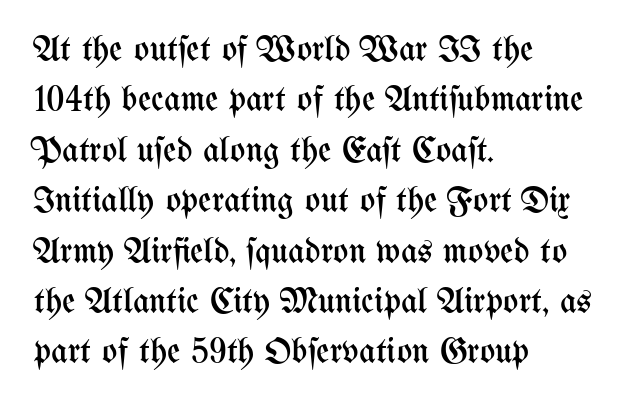
Q: Is the text bold? A: No.
Q: Is the text italic (slanted)? A: No, it is upright.
Q: Is the text underlined? A: No.
Q: How is the paragraph aligned? A: Left-aligned.
Q: Is the spacing between letters normal or unusually wide? A: Normal.
Q: Is the spacing between lines tight, normal or loose? A: Normal.
Q: Width (condensed, normal, or wide)? A: Condensed.
Q: Stroke contrast? A: Medium.
Q: x-height? A: Medium.
Q: Monospaced? A: No.
